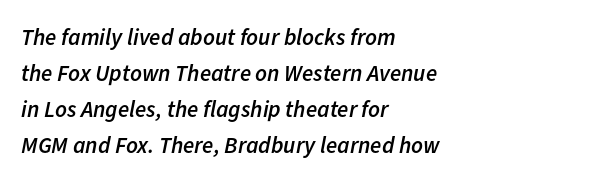
Honestly, the letter spacing is just normal — you wouldn't notice it. Each row of text sits above clean, open space. Emphasis by weight is partial: semibold. Interline gaps are of average width in this sample. Quick note: italic. The paragraph shown leans on its left margin.
